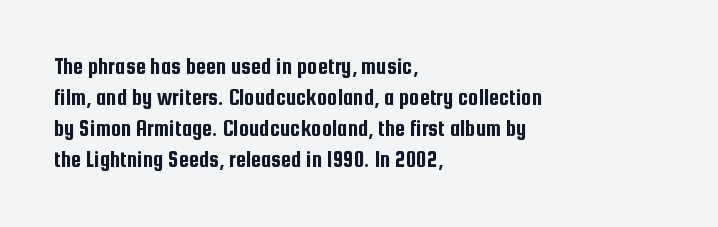
Q: Is the text italic (slanted)? A: No, it is upright.
Q: Is the text underlined? A: No.
Q: How is the paragraph aligned? A: Left-aligned.
Q: Is the spacing between letters normal or unusually wide? A: Normal.
Q: Is the spacing between lines tight, normal or loose? A: Normal.
